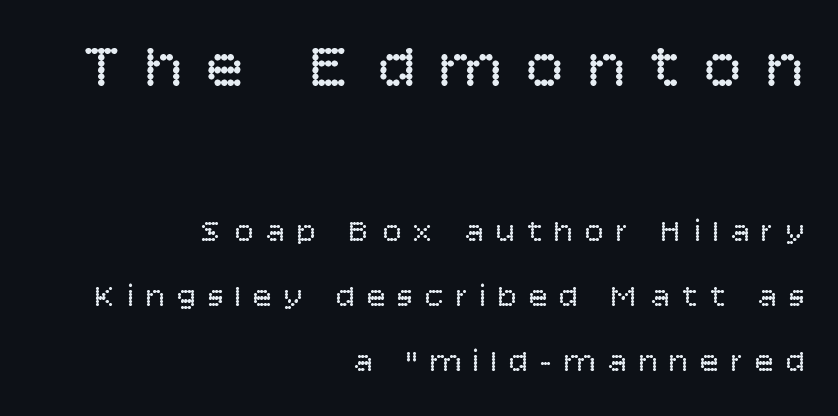
Loose tracking; the words dissolve into strings of separated letters. Classification — sans serif. The typeface has the unassuming heft of standard copy or less. What's the leading like? Stretched, with rows far apart. The passage is arranged like a letterhead date or caption credit — flush right.
